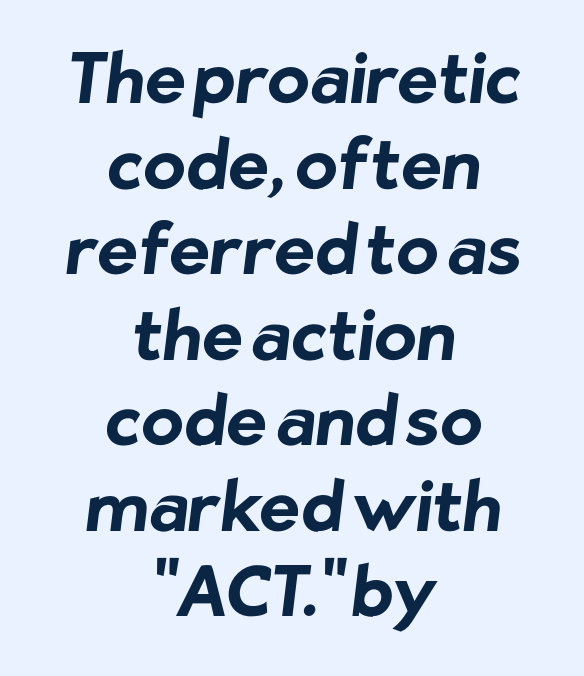
The foot of each line stays bare and open. The font family rendered here belongs to the sans-serif group. Centered paragraph, ragged on both sides. Note the varied advance widths — an 'i' is clearly narrower than an 'm'. Typographic density is high because the face is bold.
